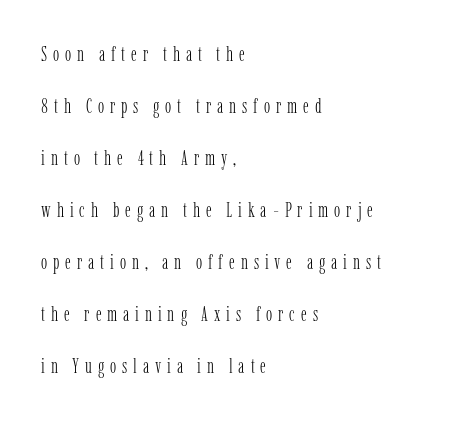
The image shows 21 px text type, upright; set left-aligned, loose line spacing (2.48x), unusually wide letter spacing (+0.28 em), not underlined.
